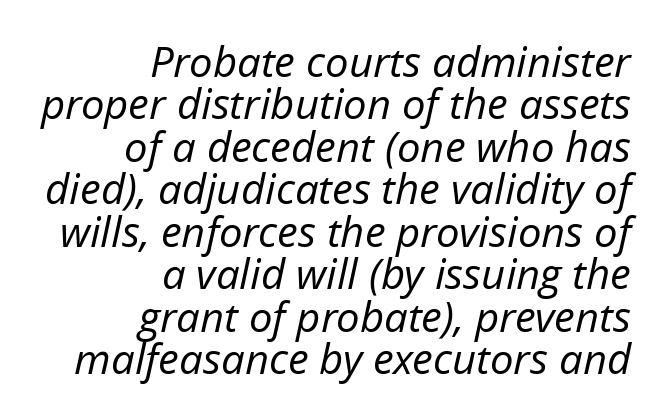
The image shows 42 px regular-weight type, italic (leaning right); set right-aligned, tight line spacing (1.01x), normal letter spacing, not underlined; low stroke contrast and a medium x-height.
